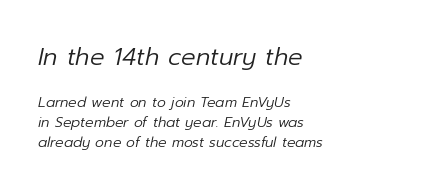
{"italic": "yes", "lean": "right", "slant_degrees": 12, "bold": "no", "underline": "no", "align": "left", "line_spacing": "normal", "line_spacing_ratio": 1.42, "letter_spacing": "normal", "letter_spacing_em": 0.0, "larger_block": "first", "size_ratio": 1.71, "glyph_px": 24}
